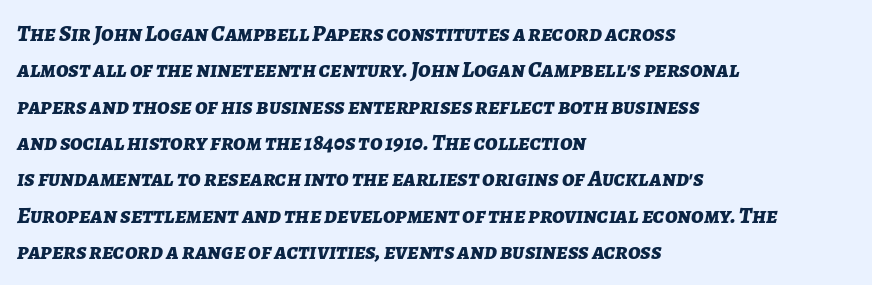
The image shows 23 px bold type, italic (leaning right); set left-aligned, normal line spacing (1.58x), normal letter spacing, not underlined.
